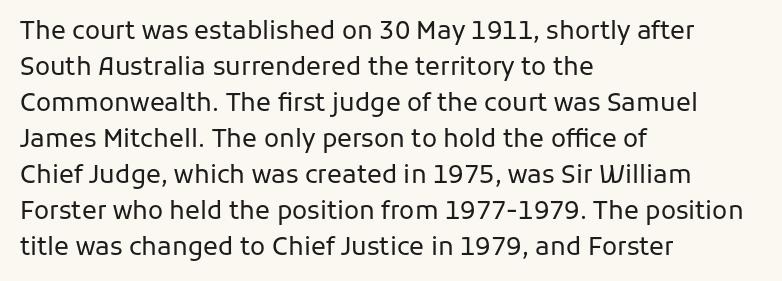
{"italic": "no", "bold": "no", "underline": "no", "align": "left", "line_spacing": "normal", "line_spacing_ratio": 1.44, "letter_spacing": "normal", "letter_spacing_em": 0.0, "glyph_px": 25}
